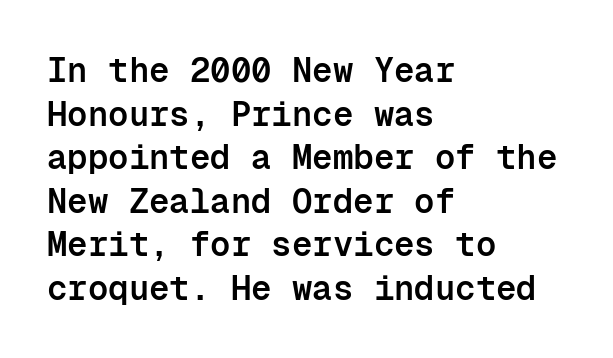
{"serif": "no", "italic": "no", "bold": "semi", "weight": "semibold", "width": "normal", "stroke_contrast": "low", "x_height": "medium", "monospaced": "yes", "underline": "no", "align": "left", "line_spacing": "normal", "line_spacing_ratio": 1.28, "letter_spacing": "normal", "letter_spacing_em": 0.0, "glyph_px": 34}
